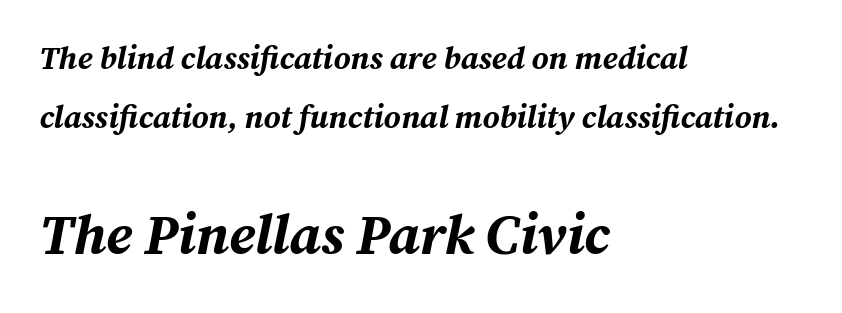
Type without underlining. The font is running at its bold setting. Yep, that's italic — everything's leaning. If you squint, the bottom block still reads clearly — it's the larger of the two. Tracking value appears to be zero — textbook default spacing. Do the characters align in a grid? No, the font is proportional.
